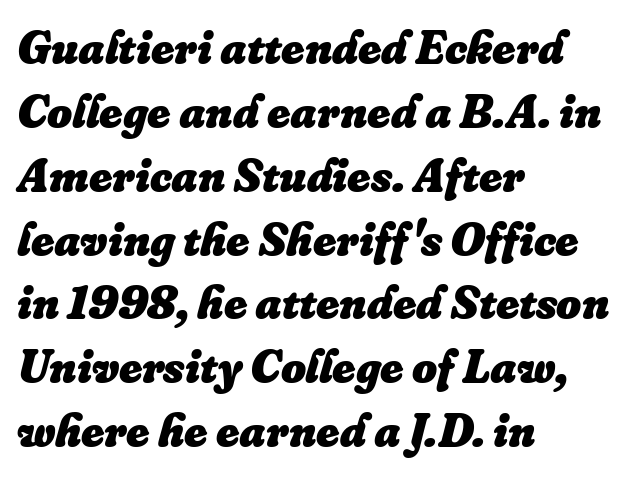
The image shows 48 px heavy type, italic (leaning right); set left-aligned, normal line spacing (1.33x), normal letter spacing, not underlined; low stroke contrast and a small x-height.
